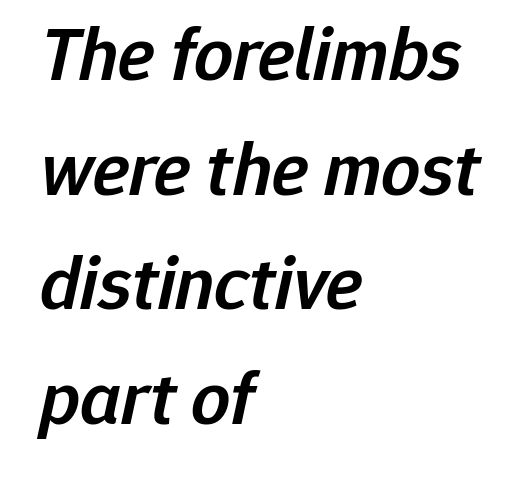
Leading matches the norm, producing a regular column. The passage is arranged the way most books set body copy — flush left. There's an unmistakable incline to the writing here. Glyph-to-glyph distance matches everyday printed text. Plain, unruled lines of type.
